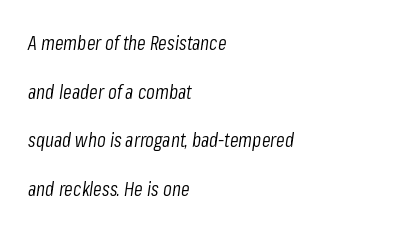
If you drew a ruler down the left edge, every line would touch it. Letters rest on an invisible, unmarked baseline. Italic: yes, the glyphs are oblique. Leading is clearly above the norm, producing a sparse column. A quiet, ordinary-to-light weight characterises the typeface.
